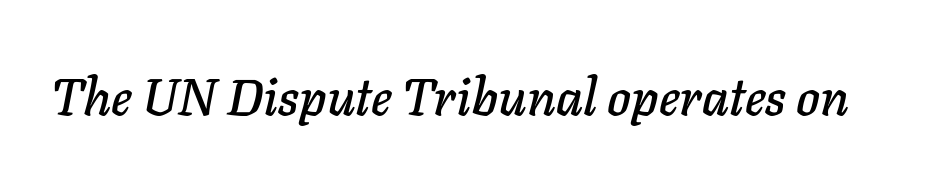
{"italic": "yes", "lean": "right", "slant_degrees": 11, "width": "normal", "stroke_contrast": "low", "x_height": "medium", "monospaced": "no", "underline": "no", "letter_spacing": "normal", "letter_spacing_em": 0.0, "glyph_px": 51}
